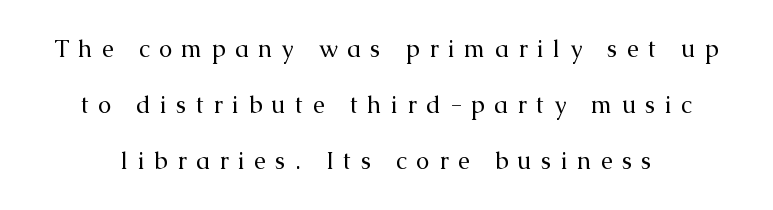
The image shows 24 px text type, upright; set loose line spacing (2.33x), unusually wide letter spacing (+0.39 em), not underlined.
